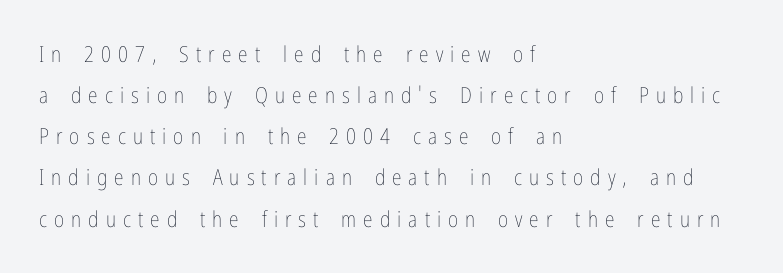
Bare-footed words on every line. The characters are drawn with everyday or finer stroke widths. The rendering anchors every line to the left-hand side. What stands out about the letter spacing? Its width — letters are far apart. The axis of the letterforms is exactly vertical.
